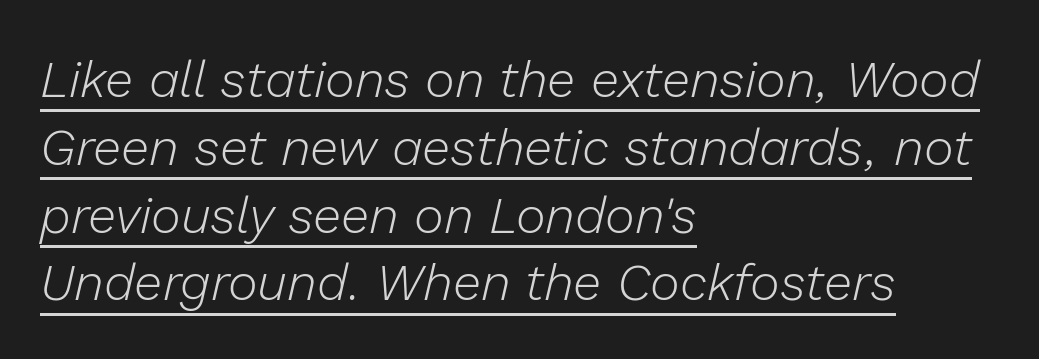
{"italic": "yes", "lean": "right", "slant_degrees": 13, "bold": "no", "weight": "light", "width": "normal", "stroke_contrast": "low", "x_height": "medium", "monospaced": "no", "underline": "yes", "align": "left", "line_spacing": "normal", "line_spacing_ratio": 1.33, "letter_spacing": "normal", "letter_spacing_em": 0.0, "glyph_px": 51}
